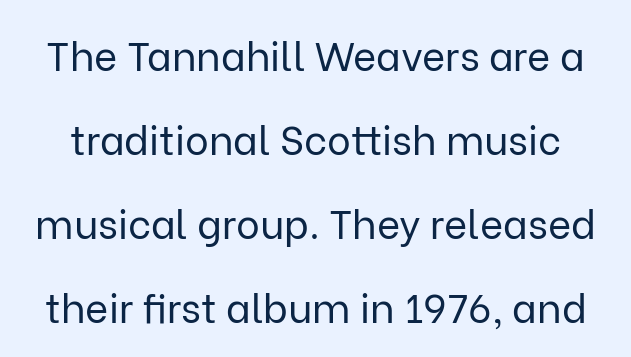
{"serif": "no", "italic": "no", "bold": "no", "weight": "regular", "width": "normal", "stroke_contrast": "low", "x_height": "medium", "monospaced": "no", "underline": "no", "line_spacing": "loose", "line_spacing_ratio": 2.1, "letter_spacing": "normal", "letter_spacing_em": 0.0, "glyph_px": 40}
